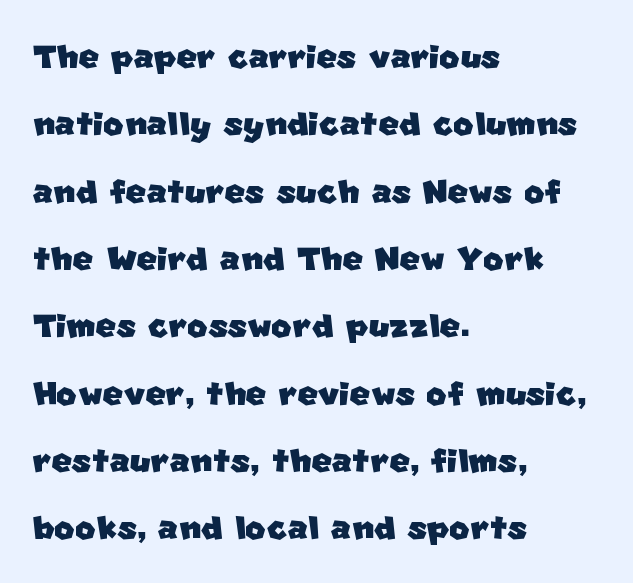
Q: Is the typeface a serif or a sans-serif typeface? A: Sans-serif.
Q: Is the text underlined? A: No.
Q: How is the paragraph aligned? A: Left-aligned.
Q: Is the spacing between letters normal or unusually wide? A: Normal.
Q: Is the spacing between lines tight, normal or loose? A: Normal.
Q: Width (condensed, normal, or wide)? A: Normal.
Q: Stroke contrast? A: Low.
Q: x-height? A: Large.
Q: Monospaced? A: No.
